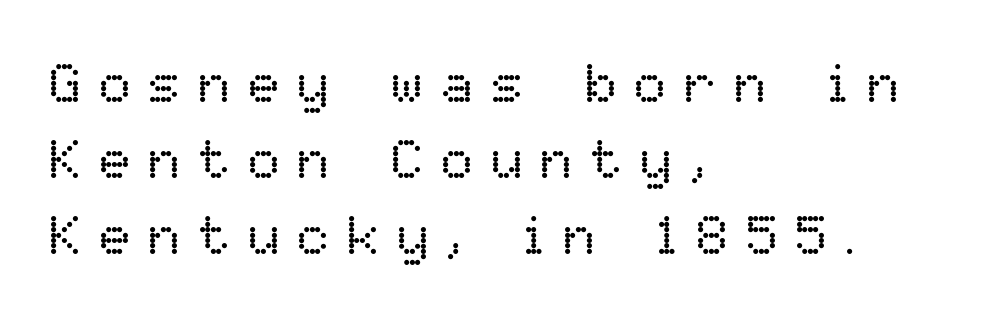
{"italic": "no", "bold": "no", "weight": "regular", "width": "normal", "stroke_contrast": "low", "x_height": "medium", "monospaced": "no", "underline": "no", "align": "left", "line_spacing": "normal", "line_spacing_ratio": 1.41, "letter_spacing": "wide", "letter_spacing_em": 0.32, "glyph_px": 54}
